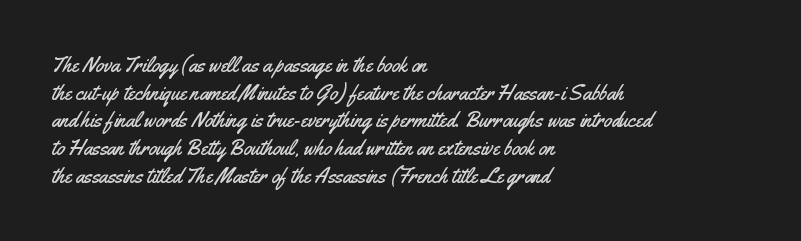
Decoration check: the copy has no underline. A normal amount of white space separates one row of letters from the next. The passage shown has conventional tracking throughout.
